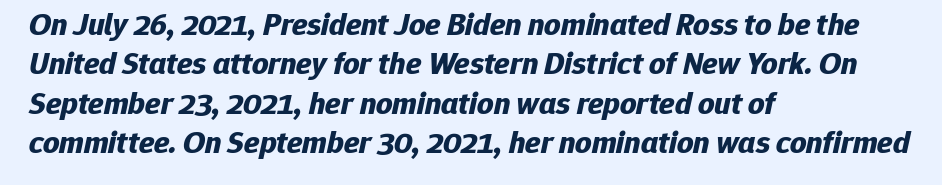
This rendering uses left alignment, leaving the right contour irregular. The face used here is proportionally spaced, like ordinary book or web type. Does the lettering tilt? It does — this is italic. Set as a true bold cut, around the 700 mark. Plain, unruled lines of type.
